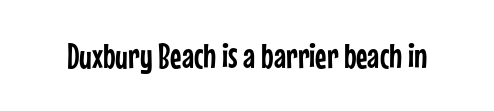
A clean baseline with only descenders dipping below it. The typography opts for an upright posture over an oblique one. Spacing verdict: proportional, widths tailored to each character. This rendering employs a face without finishing strokes, i.e., a sans-serif.
